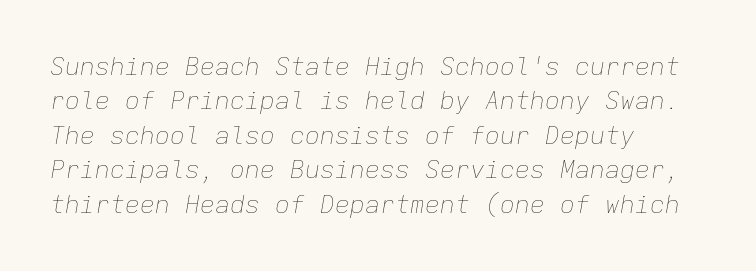
{"italic": "yes", "lean": "right", "slant_degrees": 9, "bold": "no", "underline": "no", "align": "left", "line_spacing": "normal", "line_spacing_ratio": 1.38, "letter_spacing": "normal", "letter_spacing_em": 0.0, "glyph_px": 25}
